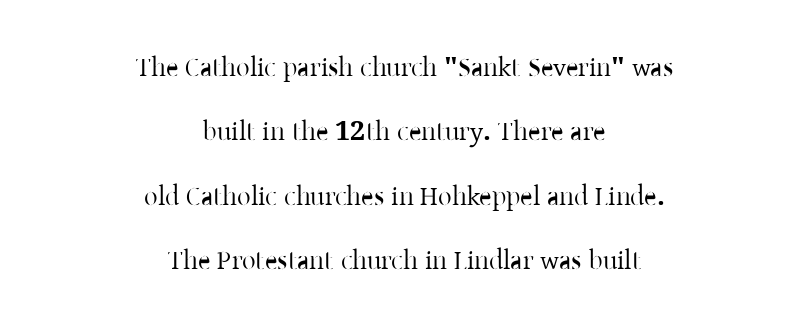
Q: Is the text italic (slanted)? A: No, it is upright.
Q: Is the text underlined? A: No.
Q: How is the paragraph aligned? A: Centered.
Q: Is the spacing between letters normal or unusually wide? A: Normal.
Q: Is the spacing between lines tight, normal or loose? A: Loose.
